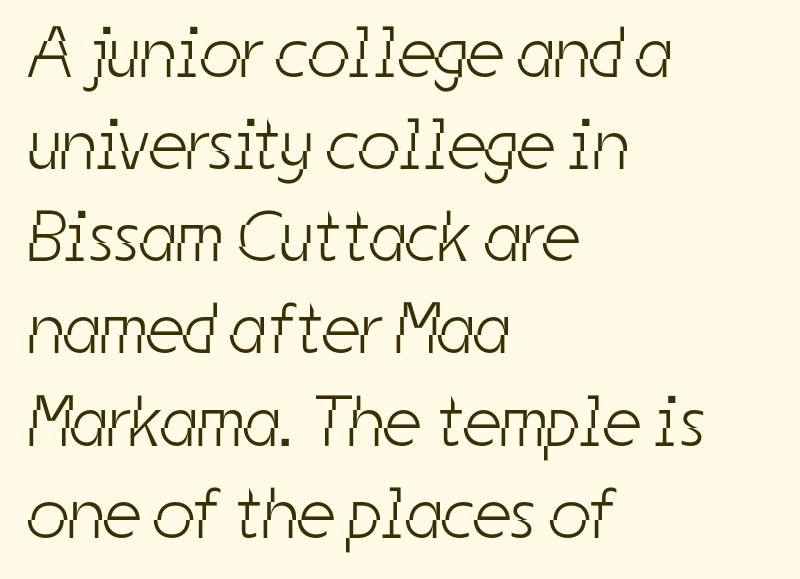
The image shows 72 px light, condensed sans-serif type; set left-aligned, normal line spacing (1.28x), normal letter spacing, not underlined; low stroke contrast and a medium x-height.
